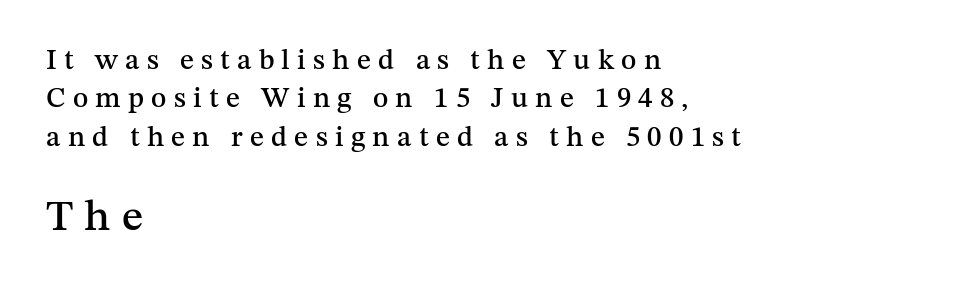
{"serif": "yes", "italic": "no", "width": "normal", "stroke_contrast": "medium", "x_height": "medium", "monospaced": "no", "underline": "no", "align": "left", "line_spacing": "normal", "line_spacing_ratio": 1.32, "letter_spacing": "wide", "letter_spacing_em": 0.25, "larger_block": "second", "size_ratio": 1.52, "glyph_px": 44}
